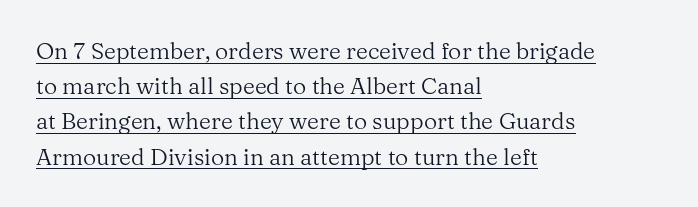
When letters stand straight like this, we call the style roman or upright. The cut favours lightness, reaching ordinary text weight at its darkest. Has an underline been added? It has. Line beginnings align vertically; line endings do not.
